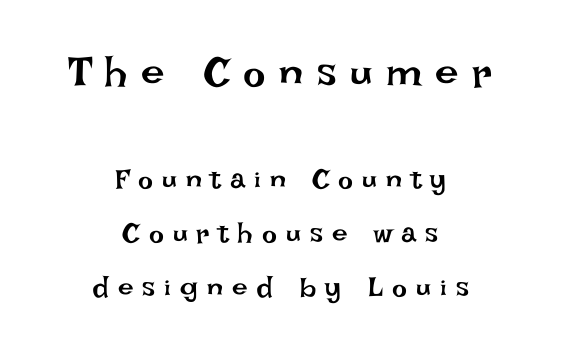
Tracking value appears strongly positive — letters spread wide. Posture: upright roman. The glyphs are unaccompanied by any horizontal stroke below them. Looks like regular typesetting: each glyph gets only the width it needs. The passage shown is not bold in any degree. The space between consecutive lines is lavish.
